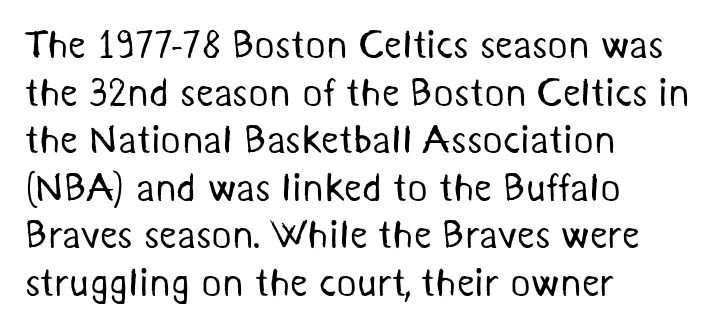
The image shows 39 px regular-weight sans-serif type; set left-aligned, line spacing 1.22x, normal letter spacing, not underlined; medium stroke contrast and a medium x-height.
